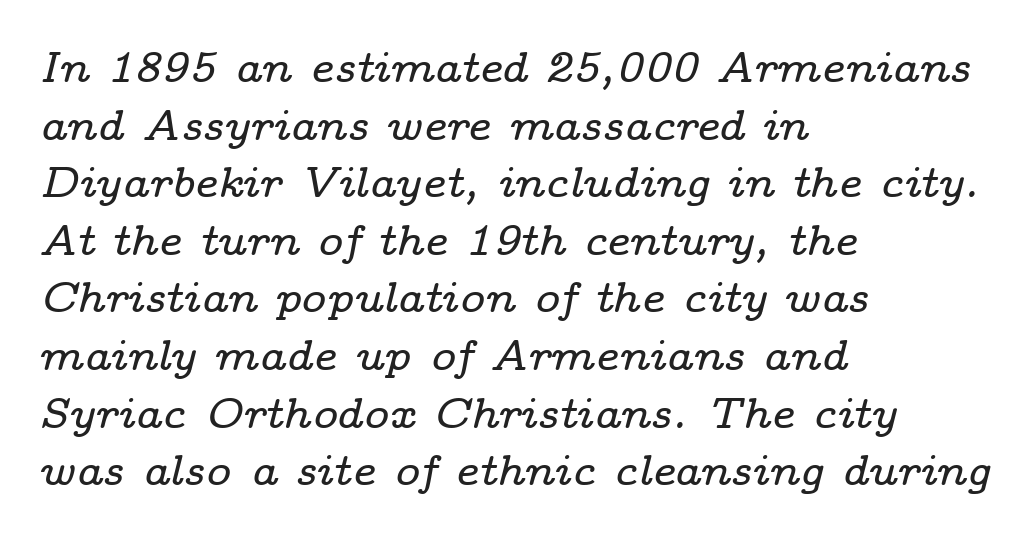
Q: Is the text italic (slanted)? A: Yes, it leans right by about 14 degrees.
Q: Is the typeface a serif or a sans-serif typeface? A: Serif.
Q: Is the text underlined? A: No.
Q: How is the paragraph aligned? A: Left-aligned.
Q: Is the spacing between letters normal or unusually wide? A: Normal.
Q: Is the spacing between lines tight, normal or loose? A: Normal.
Q: Width (condensed, normal, or wide)? A: Wide.
Q: Stroke contrast? A: Low.
Q: x-height? A: Medium.
Q: Monospaced? A: No.
